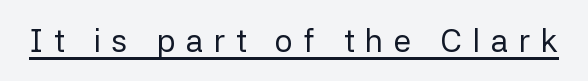
{"serif": "no", "italic": "no", "bold": "no", "weight": "regular", "width": "normal", "stroke_contrast": "low", "x_height": "medium", "monospaced": "no", "underline": "yes", "letter_spacing": "wide", "letter_spacing_em": 0.33, "glyph_px": 32}
